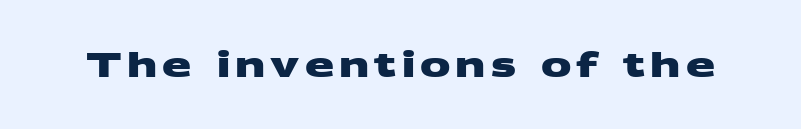
{"serif": "no", "bold": "yes", "weight": "heavy", "width": "wide", "stroke_contrast": "medium", "x_height": "large", "monospaced": "no", "underline": "no", "glyph_px": 34}
